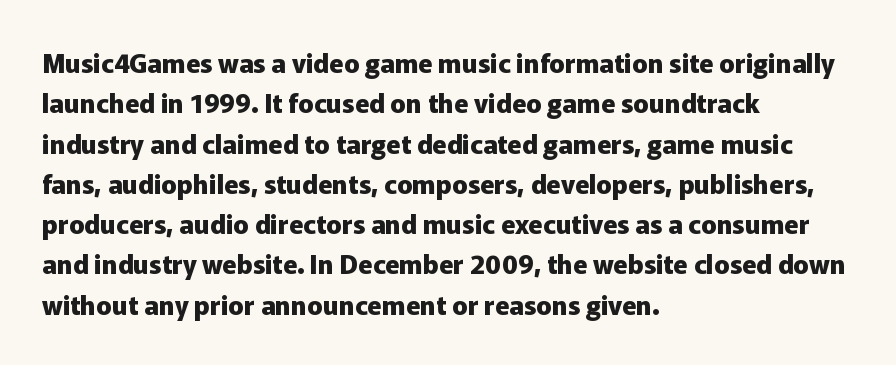
The image shows 26 px bold type, upright; set left-aligned, normal line spacing (1.55x), normal letter spacing, not underlined.
